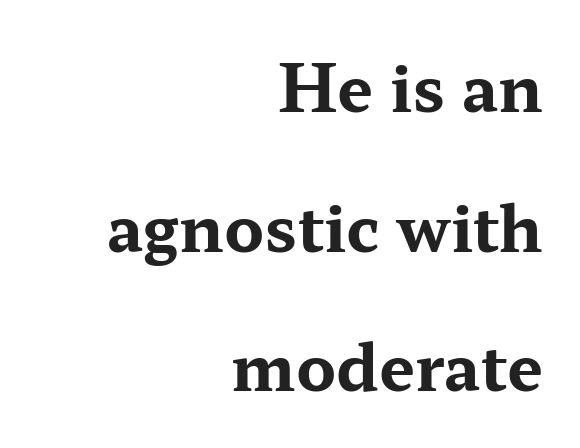
{"serif": "yes", "italic": "no", "bold": "yes", "weight": "bold", "width": "wide", "stroke_contrast": "medium", "x_height": "medium", "monospaced": "no", "underline": "no", "align": "right", "line_spacing": "loose", "line_spacing_ratio": 2.18, "letter_spacing": "normal", "letter_spacing_em": 0.0, "glyph_px": 64}
